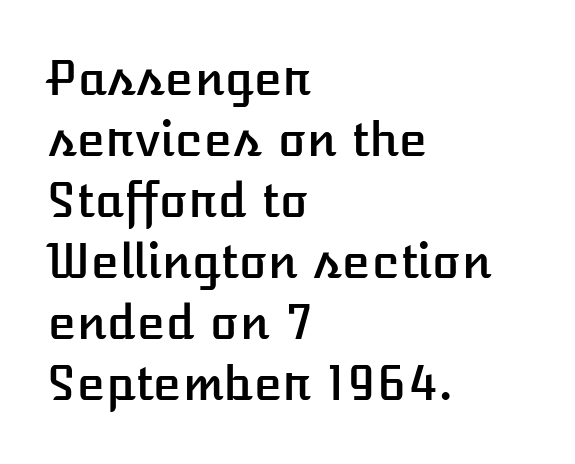
Glance below the letters and you will spot only blank space. The text block is weighted toward the left margin, trailing off unevenly rightward. How would I describe the line gaps? Plain and ordinary. This is roman type, the default non-slanted kind. Words appear dense and cohesive because spacing is normal.
